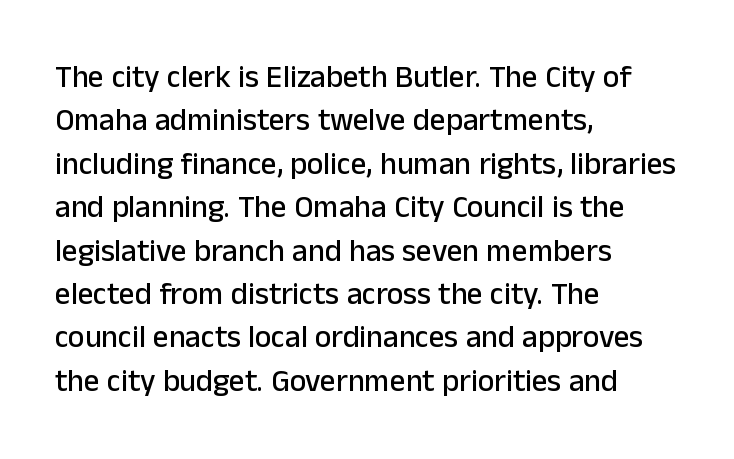
Q: Is the text italic (slanted)? A: No, it is upright.
Q: Is the typeface a serif or a sans-serif typeface? A: Sans-serif.
Q: Is the text underlined? A: No.
Q: How is the paragraph aligned? A: Left-aligned.
Q: Is the spacing between letters normal or unusually wide? A: Normal.
Q: Is the spacing between lines tight, normal or loose? A: Normal.
Q: Width (condensed, normal, or wide)? A: Normal.
Q: Stroke contrast? A: Low.
Q: x-height? A: Medium.
Q: Monospaced? A: No.
